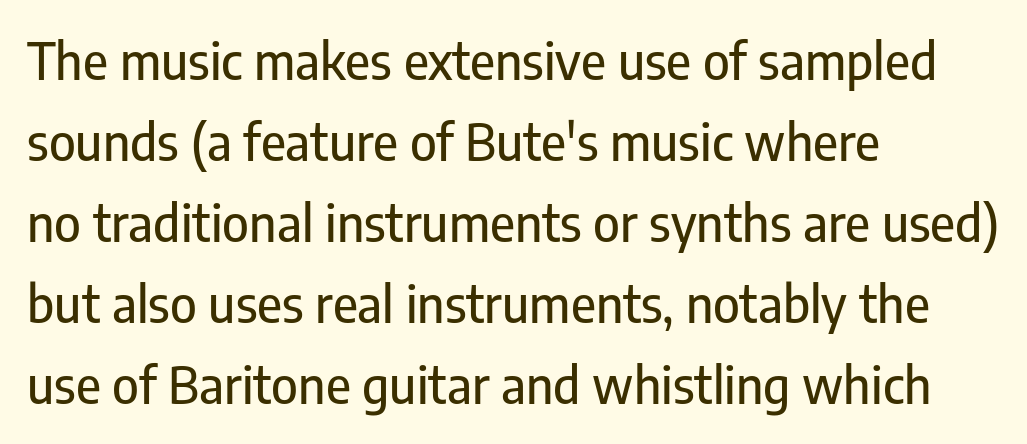
{"serif": "no", "italic": "no", "width": "condensed", "stroke_contrast": "low", "x_height": "medium", "monospaced": "no", "underline": "no", "align": "left", "line_spacing": "normal", "line_spacing_ratio": 1.59, "letter_spacing": "normal", "letter_spacing_em": 0.0, "glyph_px": 51}
